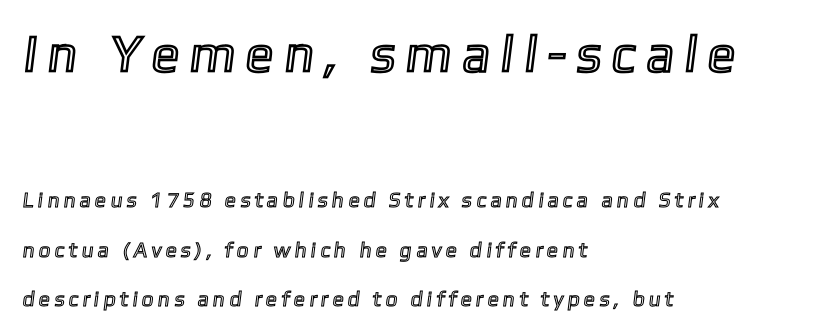
Whoever set this chose breathing room over compactness in the vertical rhythm. The designer gave the opening block more size than the closing block. A student would call this left alignment; a typographer would say flush left, rag right. These lines have a slow, spaced-out rhythm from letter to letter. Do the characters align in a grid? No, the font is proportional. Descenders hang freely into open space.
